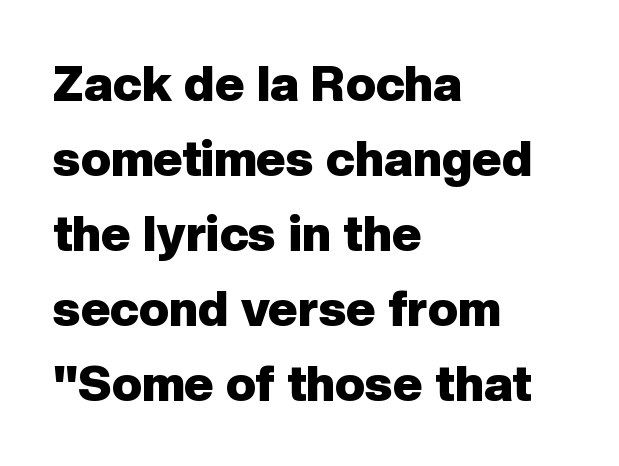
{"serif": "no", "italic": "no", "bold": "yes", "weight": "heavy", "width": "normal", "stroke_contrast": "low", "x_height": "medium", "monospaced": "no", "underline": "no", "align": "left", "line_spacing": "normal", "line_spacing_ratio": 1.5, "letter_spacing": "normal", "letter_spacing_em": 0.0, "glyph_px": 50}
